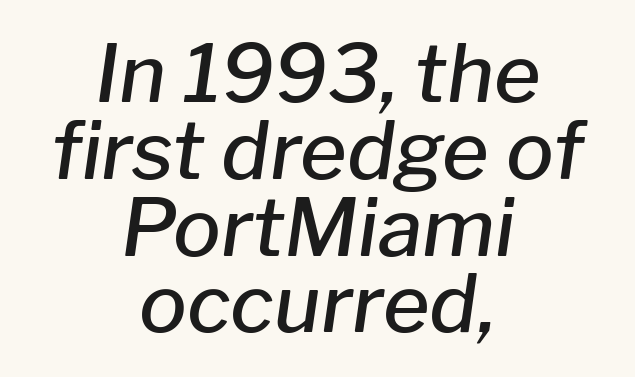
Q: Is the text bold? A: Semi-bold.
Q: Is the text italic (slanted)? A: Yes, it leans right by about 8 degrees.
Q: Is the text underlined? A: No.
Q: How is the paragraph aligned? A: Centered.
Q: Is the spacing between letters normal or unusually wide? A: Normal.
Q: Is the spacing between lines tight, normal or loose? A: Tight.
Q: Width (condensed, normal, or wide)? A: Normal.
Q: Stroke contrast? A: Low.
Q: x-height? A: Medium.
Q: Monospaced? A: No.
